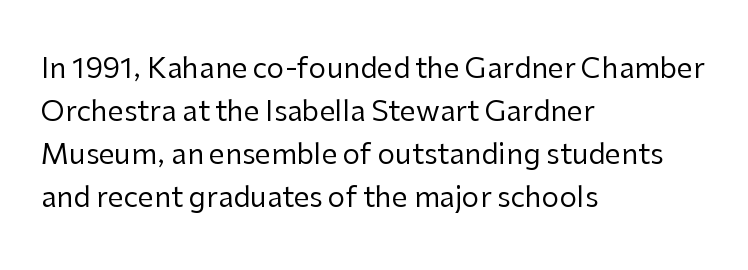
Q: Is the text bold? A: No.
Q: Is the text italic (slanted)? A: No, it is upright.
Q: Is the typeface a serif or a sans-serif typeface? A: Sans-serif.
Q: Is the text underlined? A: No.
Q: How is the paragraph aligned? A: Left-aligned.
Q: Is the spacing between letters normal or unusually wide? A: Normal.
Q: Is the spacing between lines tight, normal or loose? A: Normal.
Q: Width (condensed, normal, or wide)? A: Normal.
Q: Stroke contrast? A: Low.
Q: x-height? A: Medium.
Q: Monospaced? A: No.
